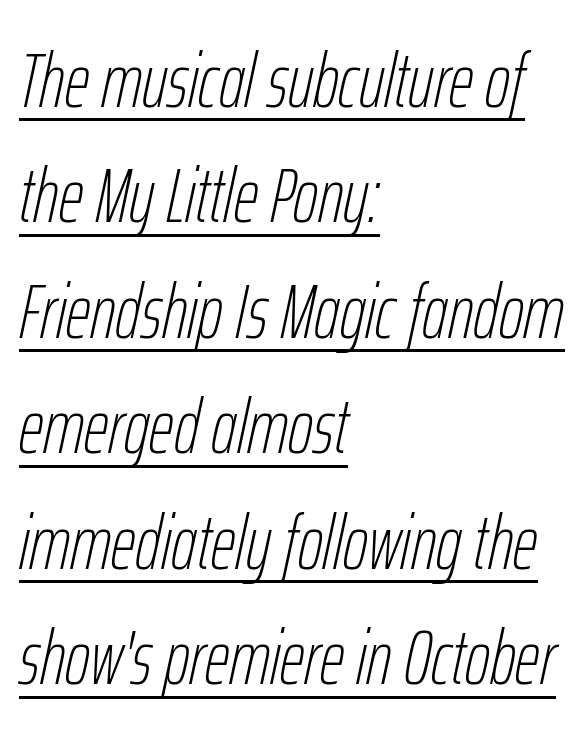
Q: Is the text bold? A: No.
Q: Is the text italic (slanted)? A: Yes, it leans right by about 12 degrees.
Q: Is the text underlined? A: Yes.
Q: How is the paragraph aligned? A: Left-aligned.
Q: Is the spacing between letters normal or unusually wide? A: Normal.
Q: Is the spacing between lines tight, normal or loose? A: Normal.
Q: Width (condensed, normal, or wide)? A: Condensed.
Q: Stroke contrast? A: Low.
Q: x-height? A: Medium.
Q: Monospaced? A: No.
